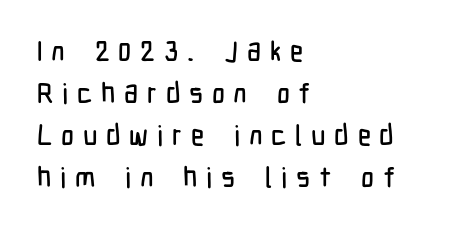
The image shows 28 px condensed sans-serif type, upright; set left-aligned, normal line spacing (1.5x), unusually wide letter spacing (+0.31 em), not underlined; low stroke contrast and a medium x-height.
